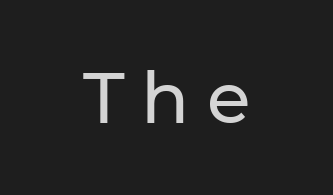
Caption: multi-line text, centered on the measure. Notice how the stems are strictly vertical — no italics here. Is this a sans? Yes — the strokes have no serifs. Observe the wide spacing: letters keep a clear distance from each other. These lines are rendered in a variable-pitch font. Only glyphs here, with clear space below each row.
